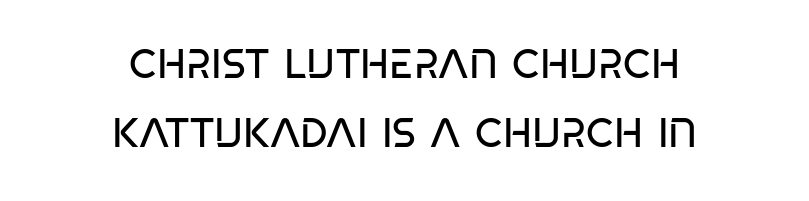
{"serif": "no", "italic": "no", "bold": "no", "weight": "regular", "width": "condensed", "stroke_contrast": "low", "x_height": "large", "monospaced": "no", "underline": "no", "align": "center", "line_spacing": "normal", "line_spacing_ratio": 1.68, "letter_spacing": "normal", "letter_spacing_em": 0.0, "glyph_px": 41}
